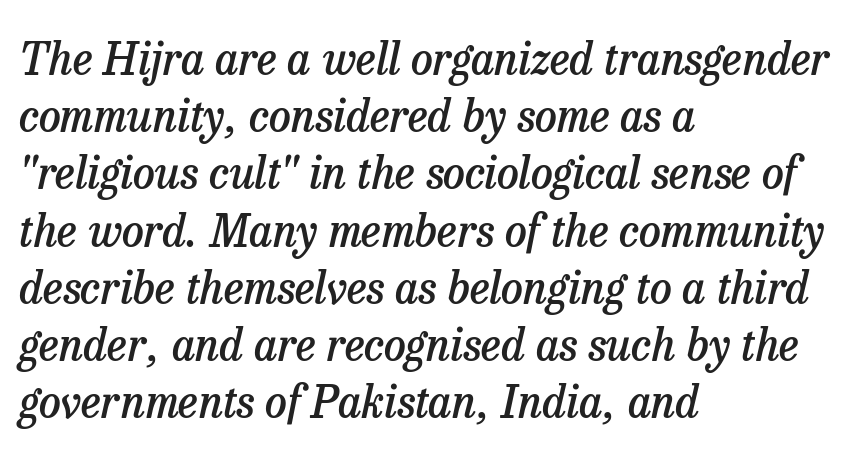
An italicized treatment has been applied to the whole sample. The letters advance in unequal steps, a hallmark of proportional type. This sample uses plain, unmodified letter spacing. I'd describe the lettering as semibold — firm but not a full bold. These lines are composed in type with serifs.
